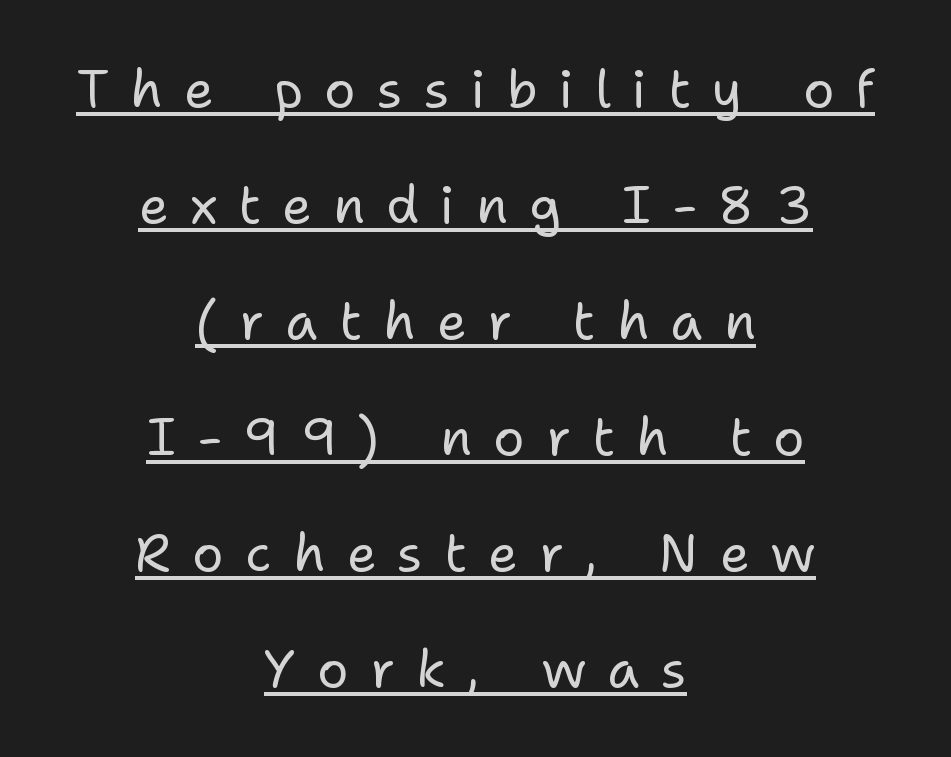
Emphasis is given by a line drawn under the lettering. The characters display no serif detailing; their extremities are plain. Character widths vary here, with narrow letters taking less room than wide ones. Think standard paragraph weight, or any step lighter than that. Designer's note — italics off, roman on.
